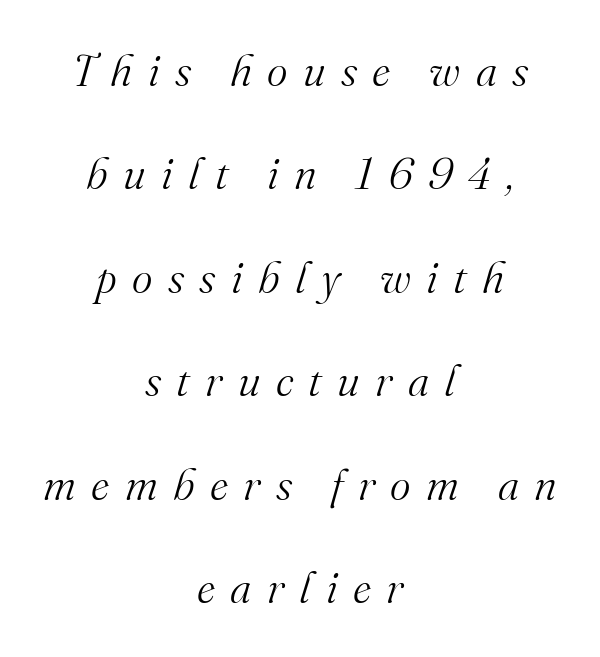
Compared with typical paragraphs, the rows here are farther apart. Each line is balanced around a shared central axis. Any mark beneath the type? The region is blank. Looks like regular typesetting: each glyph gets only the width it needs. An italicized treatment has been applied to the whole sample.
